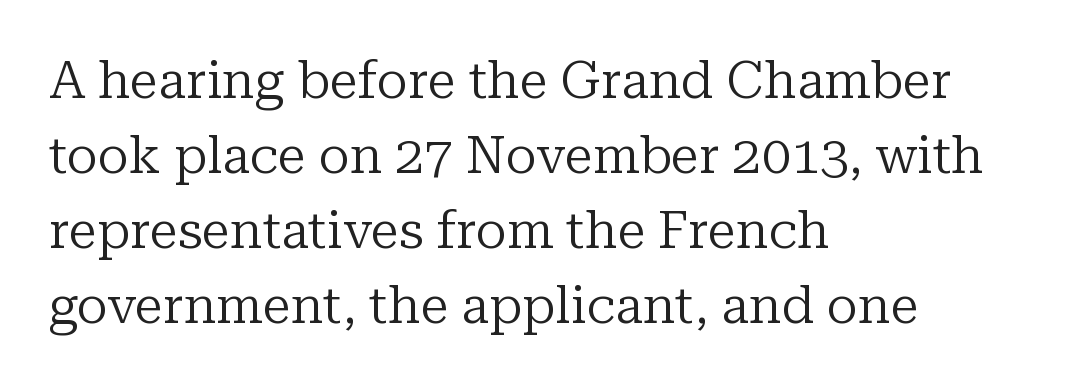
{"serif": "yes", "italic": "no", "bold": "no", "weight": "regular", "width": "normal", "stroke_contrast": "low", "x_height": "medium", "monospaced": "no", "underline": "no", "align": "left", "line_spacing": "normal", "line_spacing_ratio": 1.44, "letter_spacing": "normal", "letter_spacing_em": 0.0, "glyph_px": 52}
